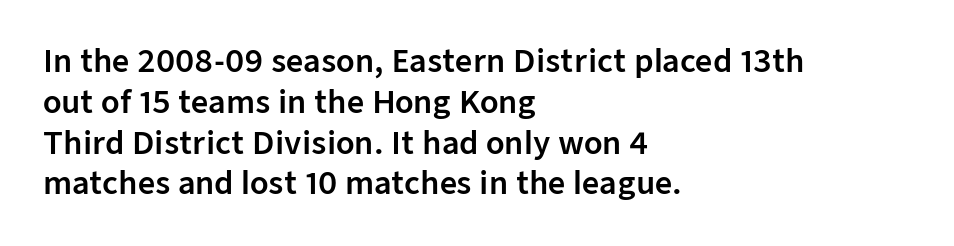
{"serif": "no", "italic": "no", "width": "normal", "stroke_contrast": "low", "x_height": "medium", "monospaced": "no", "underline": "no", "align": "left", "line_spacing": "normal", "line_spacing_ratio": 1.36, "letter_spacing": "normal", "letter_spacing_em": 0.0, "glyph_px": 30}
